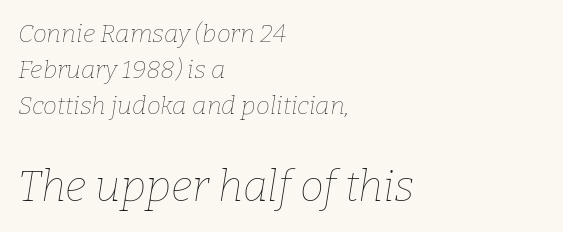
The space directly below the letters is spotless. The typesetter chose a ragged-right arrangement here. Small over large — that's the arrangement of the two blocks here. The horizontal fit of the characters is conventional and even.
